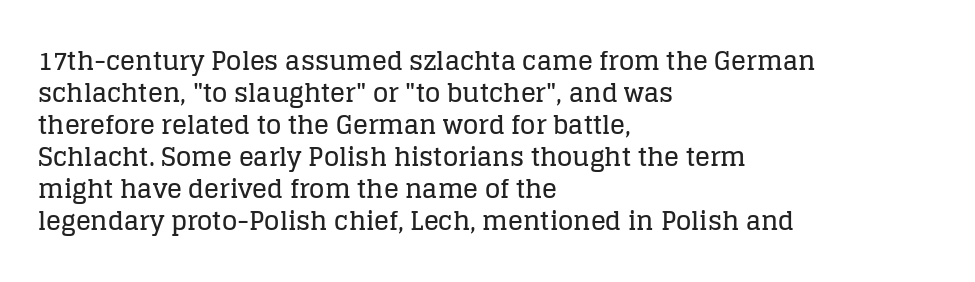
Summary of vertical rhythm: regular, with standard interline spacing. The string is rendered with underlining switched off. This rendering uses left alignment, leaving the right contour irregular. The lettering stays uniformly vertical, giving the passage a roman look. The horizontal fit of the characters is conventional and even.
